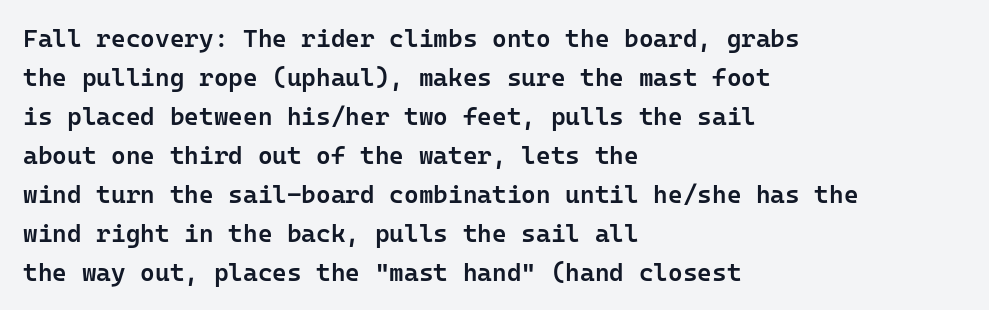
Q: Is the text bold? A: Semi-bold.
Q: Is the text italic (slanted)? A: No, it is upright.
Q: Is the text underlined? A: No.
Q: How is the paragraph aligned? A: Left-aligned.
Q: Is the spacing between letters normal or unusually wide? A: Normal.
Q: Is the spacing between lines tight, normal or loose? A: Normal.
